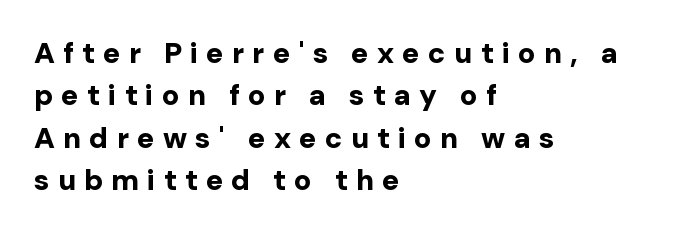
The image shows 29 px bold sans-serif type, upright; set left-aligned, normal line spacing (1.46x), unusually wide letter spacing (+0.28 em), not underlined; low stroke contrast and a medium x-height.
